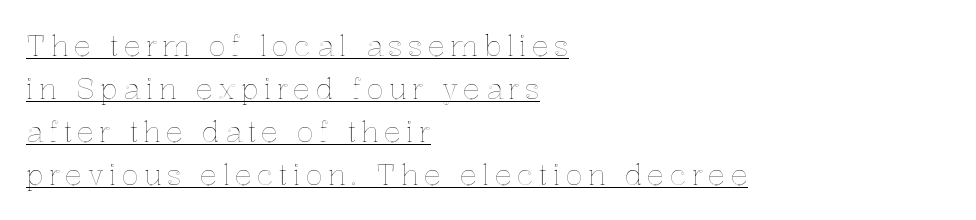
Decoration check: the copy is underlined. Leading: standard. Rendered with straight, roman letterforms. Looks like regular typesetting: each glyph gets only the width it needs.
